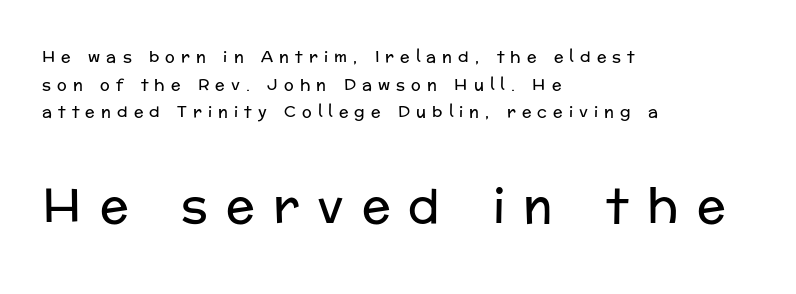
Proportional: the letters do not fall into vertical columns. Tracking here is generous; glyphs stand well apart from one another. A clean baseline with only descenders dipping below it. The designer gave the closing block more size than the opening block.
